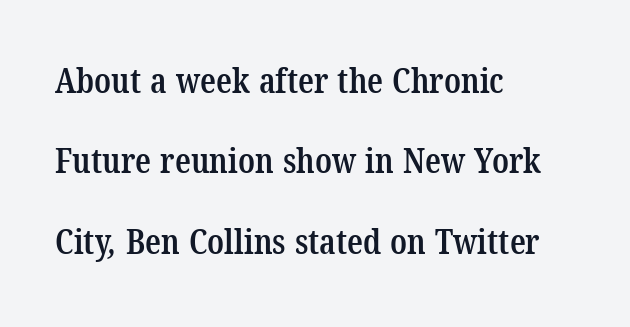
{"serif": "yes", "bold": "semi", "weight": "semibold", "width": "condensed", "stroke_contrast": "low", "x_height": "medium", "monospaced": "no", "underline": "no", "align": "left", "line_spacing": "loose", "line_spacing_ratio": 2.3, "letter_spacing": "normal", "letter_spacing_em": 0.0, "glyph_px": 35}
